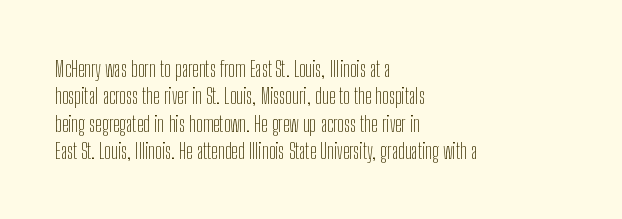
The image shows 22 px text type, upright; set left-aligned, line spacing 1.24x, normal letter spacing, not underlined.
